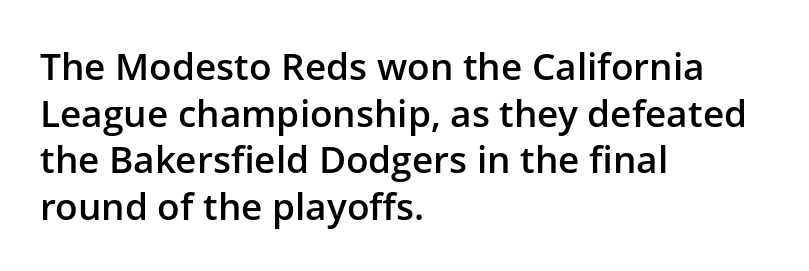
{"serif": "no", "italic": "no", "bold": "semi", "weight": "semibold", "width": "normal", "stroke_contrast": "low", "x_height": "medium", "monospaced": "no", "underline": "no", "align": "left", "line_spacing": "normal", "line_spacing_ratio": 1.26, "letter_spacing": "normal", "letter_spacing_em": 0.0, "glyph_px": 37}
